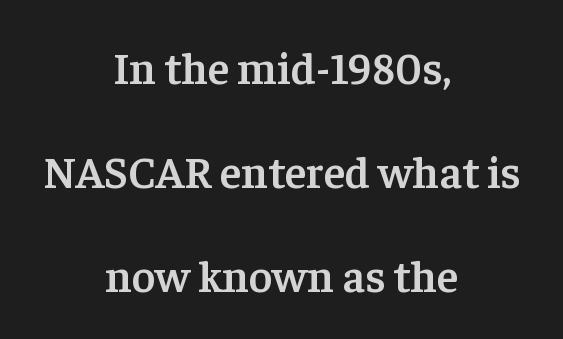
The letters are semibold — heavier than regular but short of a full bold. This block would shrink considerably if given ordinary leading; it's expanded now. Typographically, this falls in the serif category. Which margin do the lines hug? Neither — every line sits in the middle. Style check: upright. Quick note: underline off.
